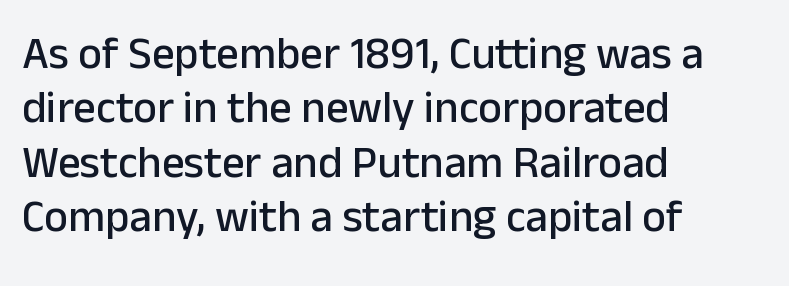
The face used here is proportionally spaced, like ordinary book or web type. Classification — sans serif. Posture: straight, roman, zero tilt. Compared with typical body copy, the letter spacing here is the same. Anything drawn beneath the words? Only blank space. Reading down the block, your eye returns to a fixed left position each line.
